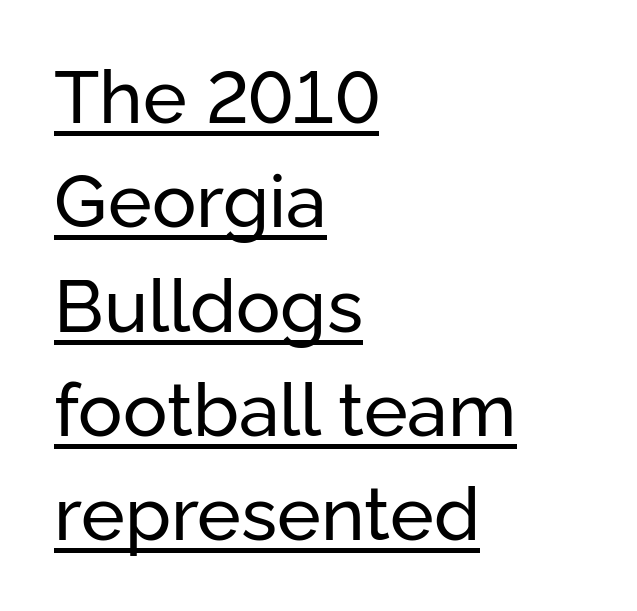
Horizontal alignment here is leftward, the default for most running prose. No extra tracking has been applied to these lines. A continuous stroke trails under the words, as in a hyperlink. Quick note: not italic, upright. No chunkiness to these letters — they're not bold. You can tell from the bare stems that sans-serif type was used.
